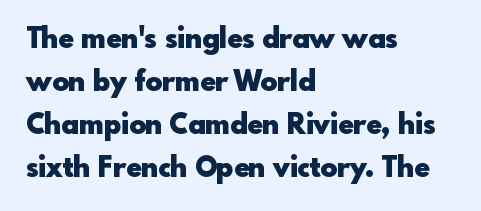
Nope, not italic — everything's standing straight. This sample has the flowing, uneven cadence of proportional lettering. Compared with typical paragraphs, the rows here are spaced about the same. Compared with a centered layout, this one pins lines to the left instead.
